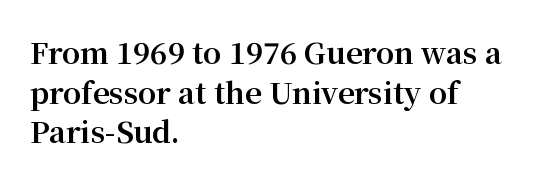
What kind of face is this? One with serifs. Is this a fixed-width face? No — the glyphs have proportional, varying widths. The lettering stays uniformly vertical, giving the passage a roman look. The face used here is rendered with its standard letterfit. Line spacing here is normal. Does the weight exceed regular? Yes, all the way to bold.
